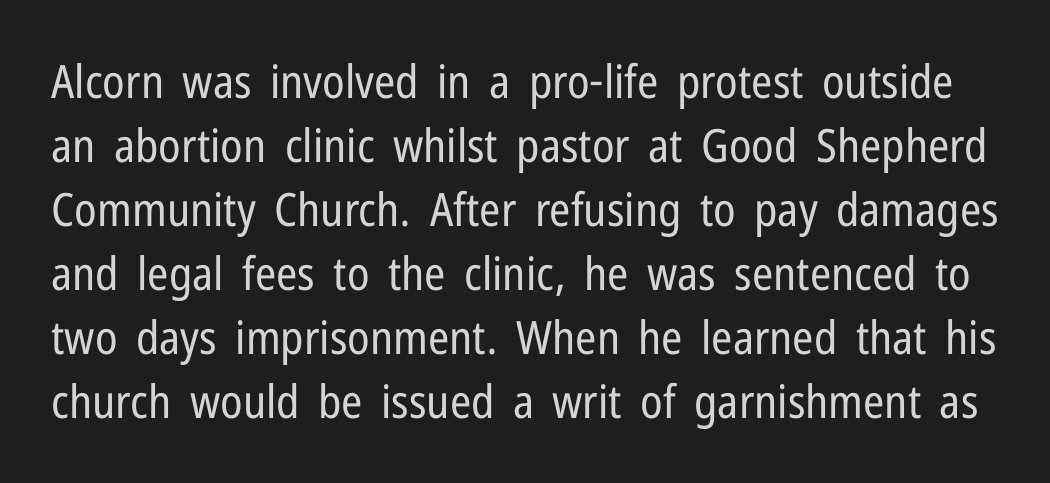
Q: Is the text bold? A: No.
Q: Is the text italic (slanted)? A: No, it is upright.
Q: Is the typeface a serif or a sans-serif typeface? A: Sans-serif.
Q: Is the text underlined? A: No.
Q: Is the spacing between letters normal or unusually wide? A: Normal.
Q: Is the spacing between lines tight, normal or loose? A: Normal.
Q: Width (condensed, normal, or wide)? A: Condensed.
Q: Stroke contrast? A: Low.
Q: x-height? A: Medium.
Q: Monospaced? A: No.
